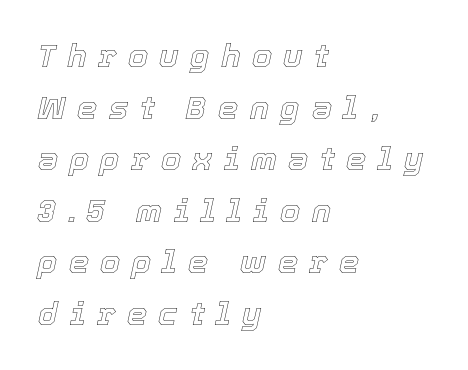
{"italic": "yes", "lean": "right", "slant_degrees": 12, "width": "normal", "x_height": "medium", "monospaced": "no", "underline": "no", "align": "left", "line_spacing": "normal", "line_spacing_ratio": 1.61, "letter_spacing": "wide", "letter_spacing_em": 0.36, "glyph_px": 32}
